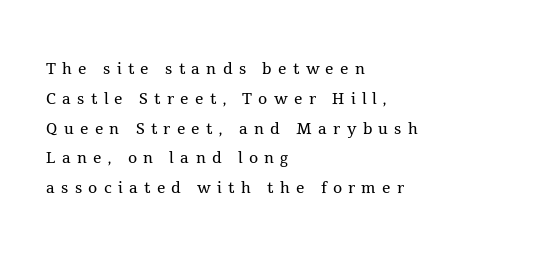
Q: Is the text bold? A: No.
Q: Is the text italic (slanted)? A: No, it is upright.
Q: Is the text underlined? A: No.
Q: How is the paragraph aligned? A: Left-aligned.
Q: Is the spacing between letters normal or unusually wide? A: Unusually wide.
Q: Is the spacing between lines tight, normal or loose? A: Normal.
